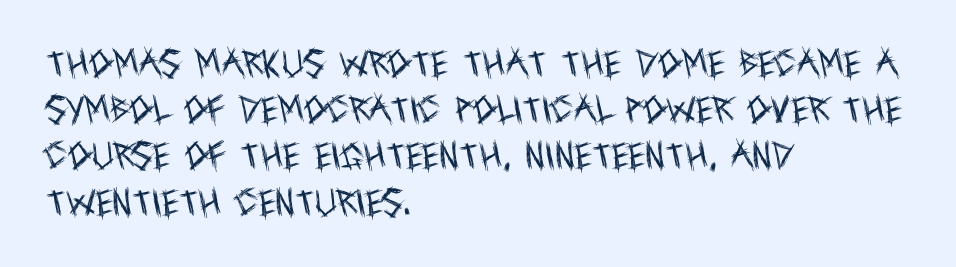
Bare-footed words on every line. Classification — sans serif. The lettering stays uniformly vertical, giving the passage a roman look. Is this a fixed-width face? No — the glyphs have proportional, varying widths. Evenly set lines give the paragraph a standard silhouette.
